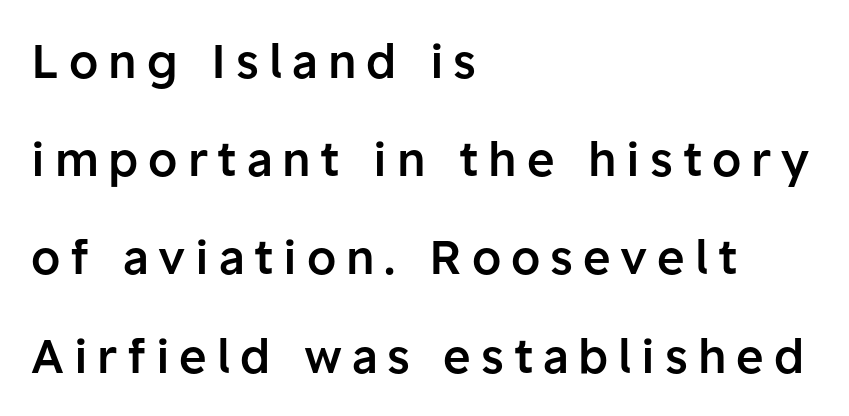
The passage shown is typed in a proportional face where columns would drift. Caption: semibold face, moderately heavy strokes. A typesetter would label this face a sans. There is plenty of visible air inserted between adjacent glyphs.
